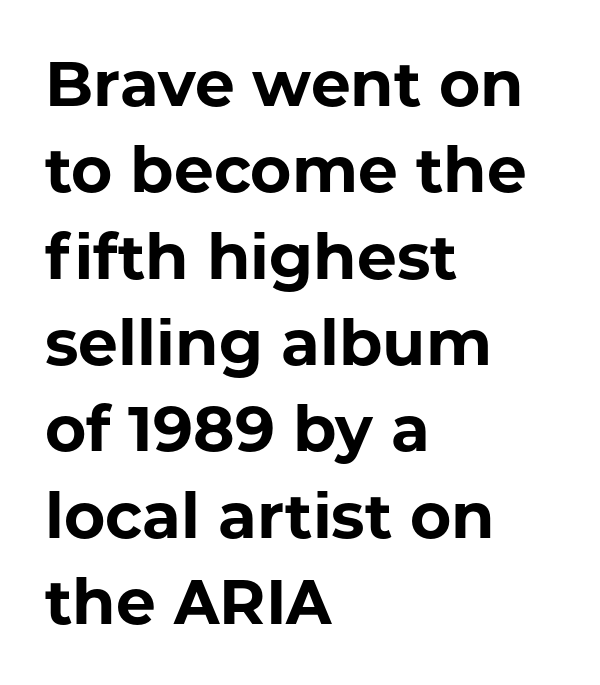
The image shows 63 px bold sans-serif type, upright; set left-aligned, normal line spacing (1.37x), normal letter spacing, not underlined; low stroke contrast and a medium x-height.
